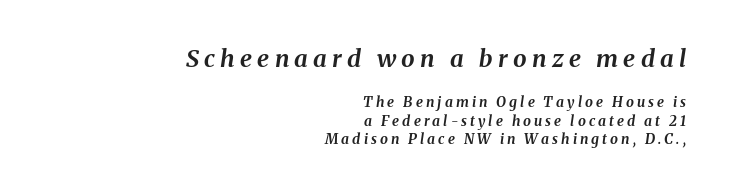
{"italic": "yes", "lean": "right", "slant_degrees": 8, "bold": "yes", "underline": "no", "align": "right", "line_spacing": "normal", "line_spacing_ratio": 1.3, "letter_spacing": "wide", "letter_spacing_em": 0.22, "larger_block": "first", "size_ratio": 1.71, "glyph_px": 24}
